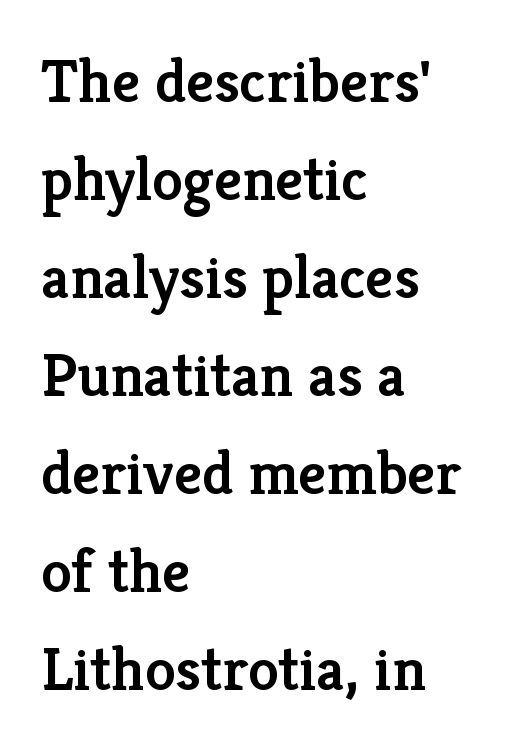
The image shows 62 px semibold serif type, upright; set left-aligned, normal line spacing (1.58x), normal letter spacing, not underlined; low stroke contrast and a medium x-height.
